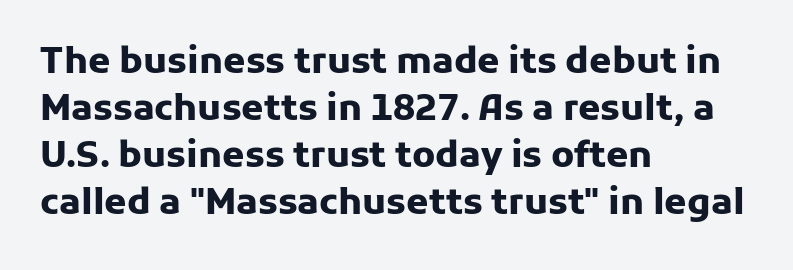
If you drew a line through each stem, it would be perfectly vertical. Chunky letters — that's bold for sure. One glance says typical: line gaps are just what's usual. All the whitespace from short lines collects on the right. Note the varied advance widths — an 'i' is clearly narrower than an 'm'. Default kerning and tracking; the words read as compact shapes.
